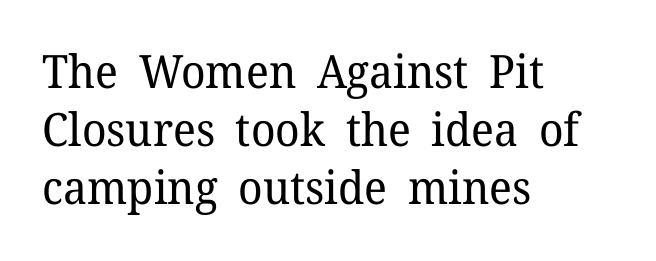
{"serif": "yes", "italic": "no", "bold": "no", "weight": "regular", "width": "normal", "stroke_contrast": "low", "x_height": "medium", "monospaced": "no", "underline": "no", "align": "left", "line_spacing": "normal", "line_spacing_ratio": 1.26, "letter_spacing": "normal", "letter_spacing_em": 0.0, "glyph_px": 46}
